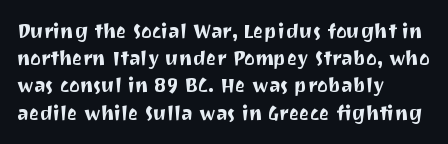
Teacher's note: observe the even left margin — that is flush-left alignment. Letter spacing: default. Every stem runs plumb, perpendicular to the baseline. The baseline area is clear. One glance says typical: line gaps are just what's usual.
